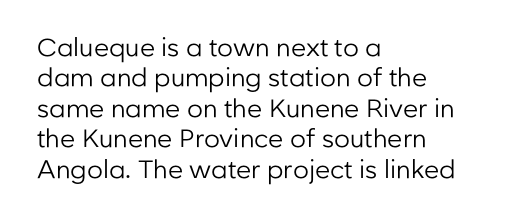
{"italic": "no", "bold": "no", "underline": "no", "align": "left", "line_spacing_ratio": 1.22, "letter_spacing": "normal", "letter_spacing_em": 0.0, "glyph_px": 25}
